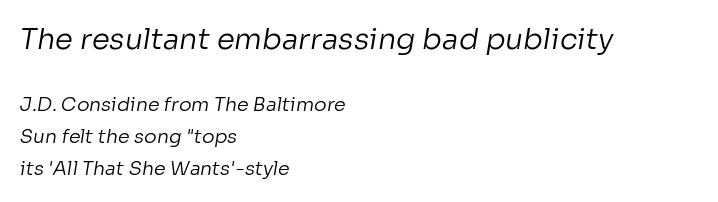
Q: Is the text bold? A: No.
Q: Is the typeface a serif or a sans-serif typeface? A: Sans-serif.
Q: Is the text underlined? A: No.
Q: How is the paragraph aligned? A: Left-aligned.
Q: Is the spacing between letters normal or unusually wide? A: Normal.
Q: Is the spacing between lines tight, normal or loose? A: Normal.
Q: Which block of text is set in a larger size, the first (top) or the second (bottom)? A: The first (top) one.
Q: Width (condensed, normal, or wide)? A: Normal.
Q: Stroke contrast? A: Low.
Q: x-height? A: Medium.
Q: Monospaced? A: No.
